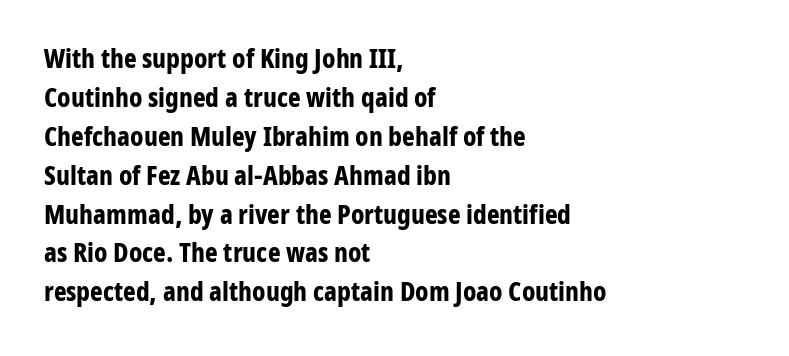
Line starts are locked; line ends wander. On the weight axis this lands at bold, roughly 700. Italic: no, the glyphs are upright roman. Glance below the letters and you will spot only blank space.
